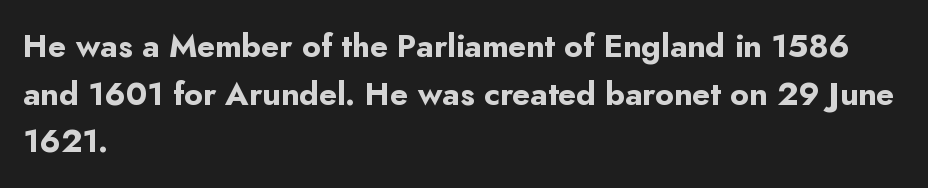
Q: Is the text bold? A: Yes.
Q: Is the text italic (slanted)? A: No, it is upright.
Q: Is the typeface a serif or a sans-serif typeface? A: Sans-serif.
Q: Is the text underlined? A: No.
Q: How is the paragraph aligned? A: Left-aligned.
Q: Is the spacing between letters normal or unusually wide? A: Normal.
Q: Is the spacing between lines tight, normal or loose? A: Normal.
Q: Width (condensed, normal, or wide)? A: Normal.
Q: Stroke contrast? A: Low.
Q: x-height? A: Small.
Q: Monospaced? A: No.
